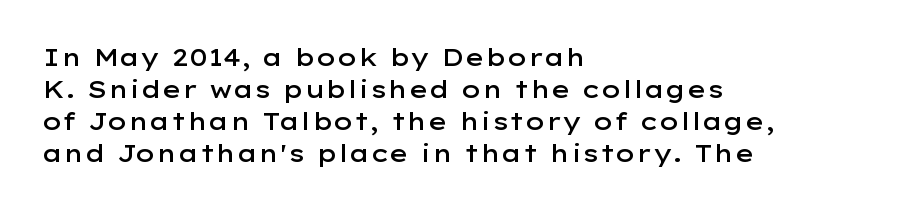
Q: Is the text bold? A: Semi-bold.
Q: Is the text italic (slanted)? A: No, it is upright.
Q: Is the text underlined? A: No.
Q: How is the paragraph aligned? A: Left-aligned.
Q: Is the spacing between letters normal or unusually wide? A: Normal.
Q: Is the spacing between lines tight, normal or loose? A: Normal.
